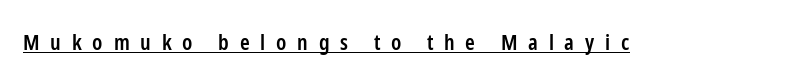
Q: Is the text bold? A: Semi-bold.
Q: Is the text italic (slanted)? A: No, it is upright.
Q: Is the text underlined? A: Yes.
Q: Is the spacing between letters normal or unusually wide? A: Unusually wide.
